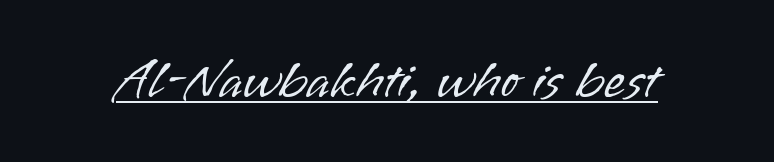
Weight: regular or lighter. No feet cap the strokes, marking this as sans-serif type. What decoration does the sample have? An underline. There is no visible air inserted between adjacent glyphs. The passage shown is typed in a proportional face where columns would drift.
